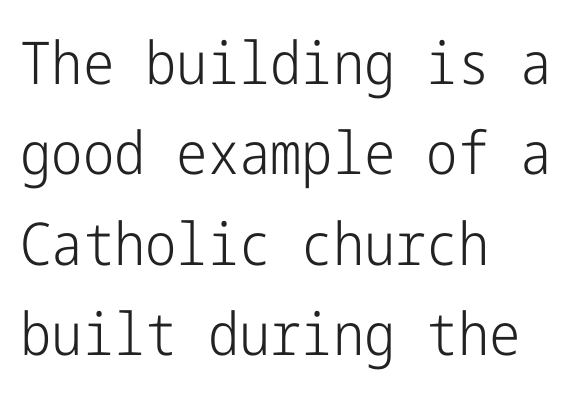
Descenders hang freely into open space. Spacing between characters is what you'd get straight out of the box. Left-aligned paragraph, ragged on the right. Compared with typical paragraphs, the rows here are spaced about the same. Posture: straight, roman, zero tilt. Think standard paragraph weight, or any step lighter than that.
